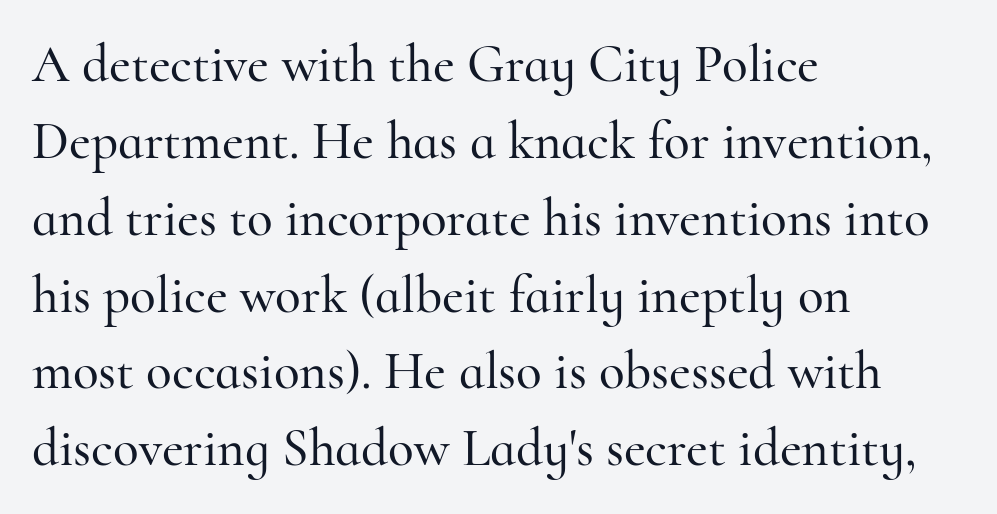
The image shows 53 px serif type, upright; set left-aligned, normal line spacing (1.45x), normal letter spacing, not underlined; high stroke contrast and a small x-height.
